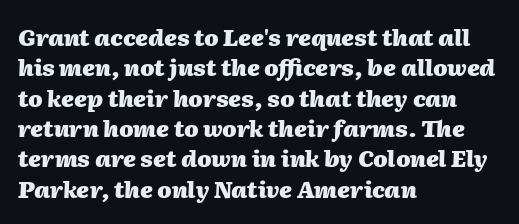
Slanted lettering throughout. Summary of vertical rhythm: regular, with standard interline spacing. The string is rendered with underlining switched off. The rendering uses a bold face; every stroke is thick and dark. Where is the straight margin? On the left. Observe the ordinary spacing: letters are neighbours, not strangers.
